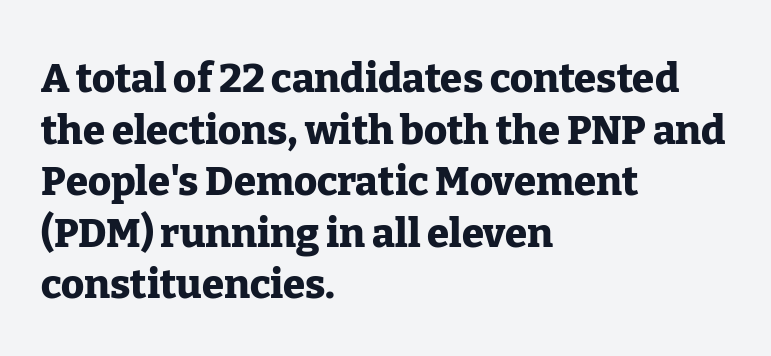
Q: Is the text bold? A: Yes.
Q: Is the text italic (slanted)? A: No, it is upright.
Q: Is the typeface a serif or a sans-serif typeface? A: Serif.
Q: Is the text underlined? A: No.
Q: How is the paragraph aligned? A: Left-aligned.
Q: Is the spacing between letters normal or unusually wide? A: Normal.
Q: Is the spacing between lines tight, normal or loose? A: Normal.
Q: Width (condensed, normal, or wide)? A: Normal.
Q: Stroke contrast? A: Low.
Q: x-height? A: Medium.
Q: Monospaced? A: No.
